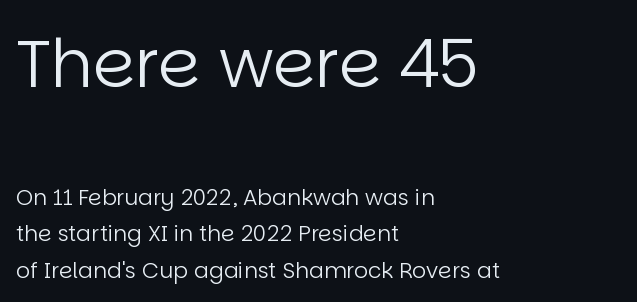
The image shows 67 px regular-weight sans-serif type, upright; set left-aligned, normal line spacing (1.66x), normal letter spacing, not underlined; the first (top) block is 3.05x larger; low stroke contrast and a large x-height.
